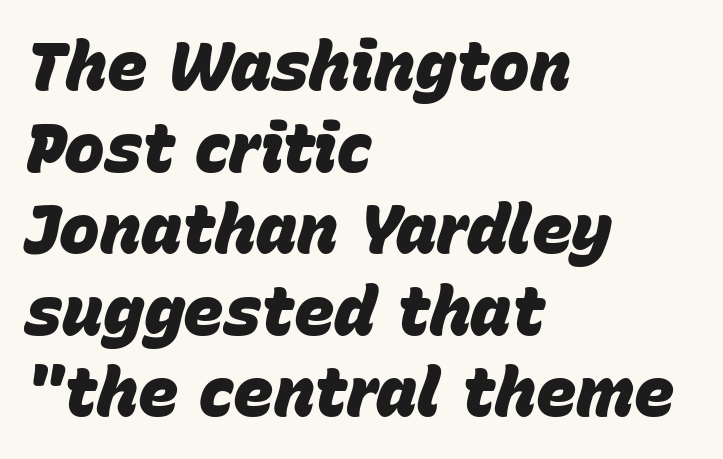
Q: Is the text bold? A: Yes.
Q: Is the text italic (slanted)? A: Yes, it leans right by about 15 degrees.
Q: Is the text underlined? A: No.
Q: How is the paragraph aligned? A: Left-aligned.
Q: Is the spacing between letters normal or unusually wide? A: Normal.
Q: Width (condensed, normal, or wide)? A: Normal.
Q: Stroke contrast? A: Low.
Q: x-height? A: Large.
Q: Monospaced? A: No.
